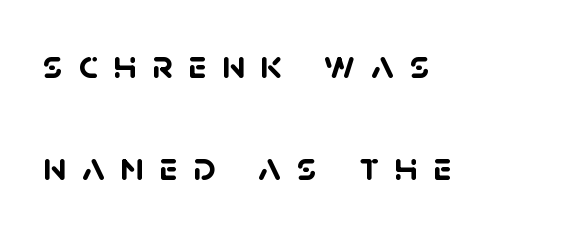
Letter spacing: wide. Every row of glyphs begins at an identical x-position on the left. A great deal of white space separates one row of letters from the next. Every letter is thick-stroked: bold, no question. The passage shown is typed in a proportional face where columns would drift.
